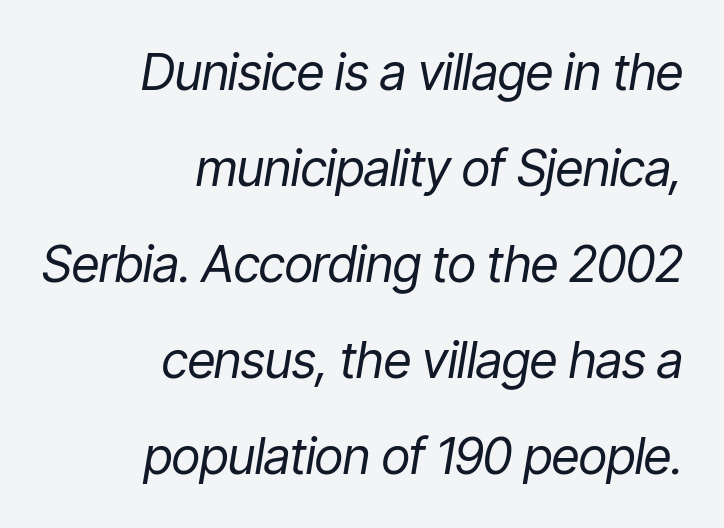
Short and long lines alike share a common ending point at right. Honestly, there is no underline to notice here at all. Think of a printed novel: that variable character pitch is what you see here. The line-height multiplier appears high, well above default. Heft: none added — not bold. The type is set solid horizontally, with unmodified tracking.
